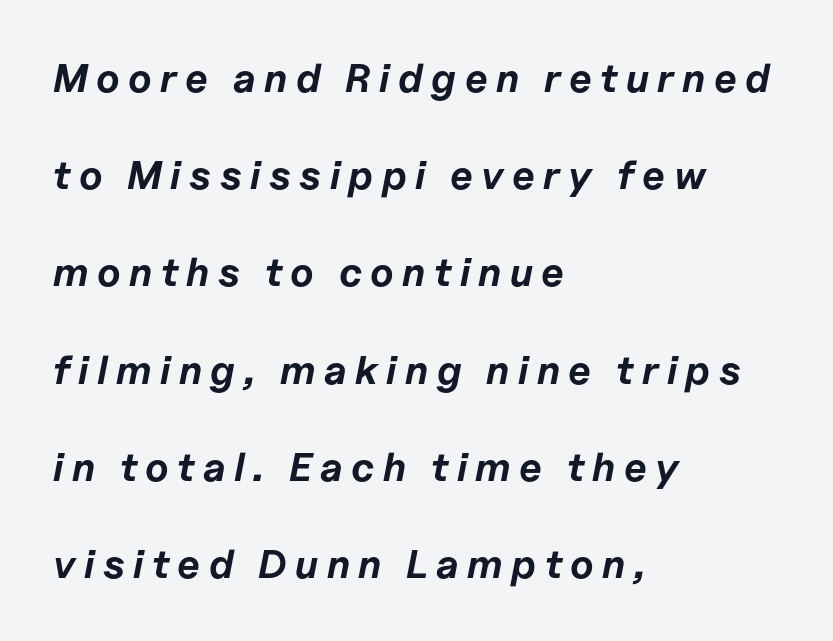
Q: Is the text bold? A: Yes.
Q: Is the text italic (slanted)? A: Yes, it leans right by about 11 degrees.
Q: Is the text underlined? A: No.
Q: How is the paragraph aligned? A: Left-aligned.
Q: Is the spacing between letters normal or unusually wide? A: Unusually wide.
Q: Is the spacing between lines tight, normal or loose? A: Loose.
Q: Width (condensed, normal, or wide)? A: Normal.
Q: Stroke contrast? A: Low.
Q: x-height? A: Medium.
Q: Monospaced? A: No.
